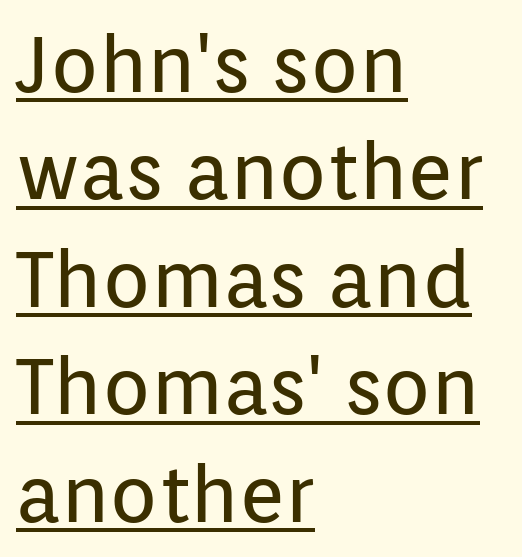
{"serif": "no", "italic": "no", "bold": "no", "weight": "regular", "width": "normal", "stroke_contrast": "low", "x_height": "medium", "monospaced": "no", "underline": "yes", "align": "left", "line_spacing": "normal", "line_spacing_ratio": 1.36, "letter_spacing": "normal", "letter_spacing_em": 0.0, "glyph_px": 79}
